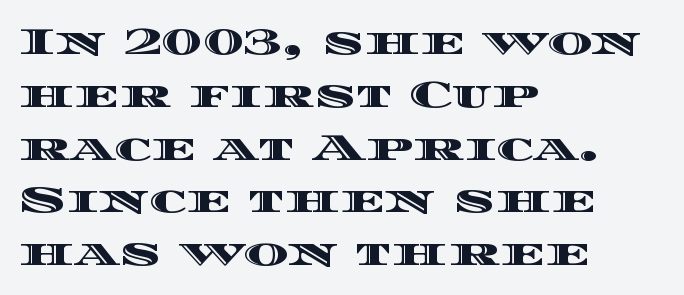
The passage shown has conventional tracking throughout. This is the regular roman posture of the typeface. Compared with a centered layout, this one pins lines to the left instead. Check the space under the baseline: it is left empty. Is this a fixed-width face? No — the glyphs have proportional, varying widths.
